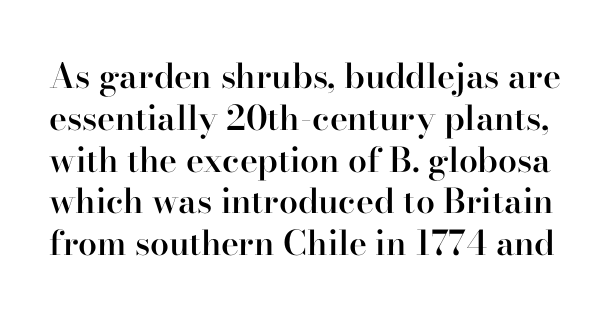
{"serif": "yes", "italic": "no", "bold": "semi", "weight": "semibold", "width": "normal", "stroke_contrast": "high", "x_height": "small", "monospaced": "no", "underline": "no", "line_spacing_ratio": 1.23, "letter_spacing": "normal", "letter_spacing_em": 0.0, "glyph_px": 34}
